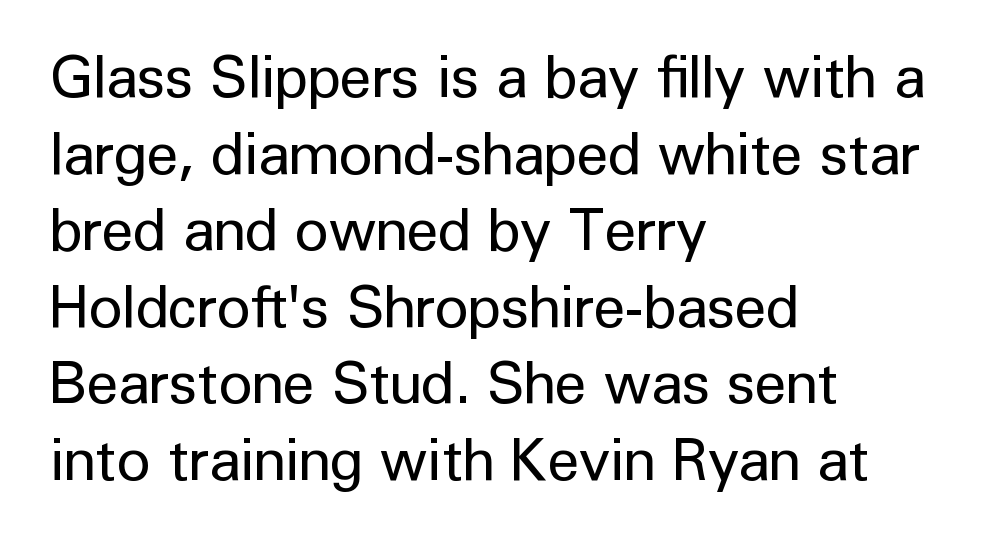
{"serif": "no", "italic": "no", "bold": "no", "weight": "regular", "width": "normal", "stroke_contrast": "low", "x_height": "medium", "monospaced": "no", "underline": "no", "align": "left", "line_spacing": "normal", "line_spacing_ratio": 1.32, "letter_spacing": "normal", "letter_spacing_em": 0.0, "glyph_px": 58}
